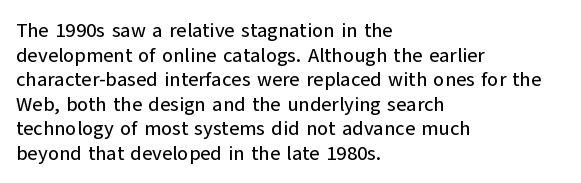
Here the glyphs are tracked normally, forming tight word shapes. The baseline area is clear. Ascenders rise straight up at ninety degrees. These lines stack with their left ends in a neat column.
